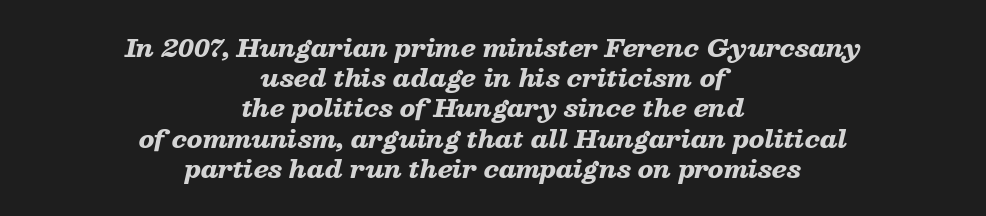
Beneath every word, the page is bare. This is heavy type, rendered in bold. This rendering uses center alignment, leaving both contours irregular but symmetric. The axis of the letterforms is tilted away from vertical.
